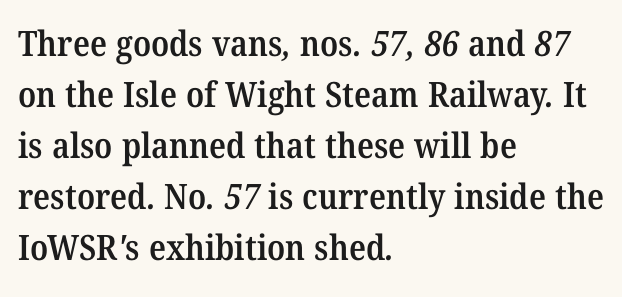
Each new line begins a customary step beneath the previous one. Varying glyph widths throughout — classic text-font behaviour. Tracking value appears to be zero — textbook default spacing. Every letter is mildly thick-stroked: semibold rather than bold. You can tell from the footed stems that serif type was used.
